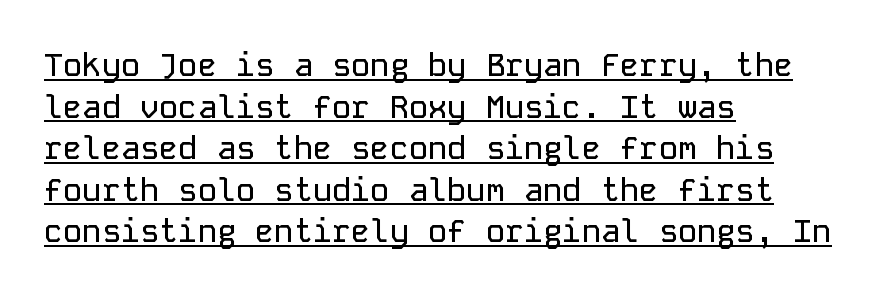
{"serif": "no", "italic": "no", "width": "normal", "stroke_contrast": "low", "x_height": "medium", "monospaced": "yes", "underline": "yes", "align": "left", "line_spacing": "normal", "line_spacing_ratio": 1.3, "letter_spacing": "normal", "letter_spacing_em": 0.0, "glyph_px": 32}
